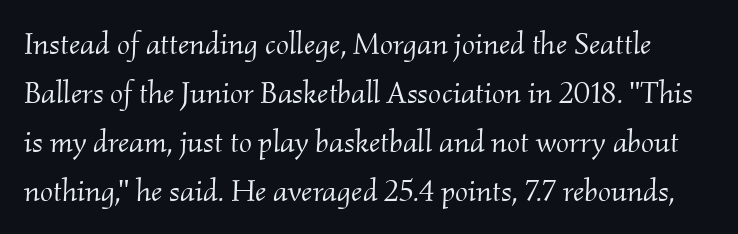
The image shows 31 px light serif type, italic (leaning right); set normal line spacing (1.58x), normal letter spacing, not underlined; medium stroke contrast and a small x-height.
